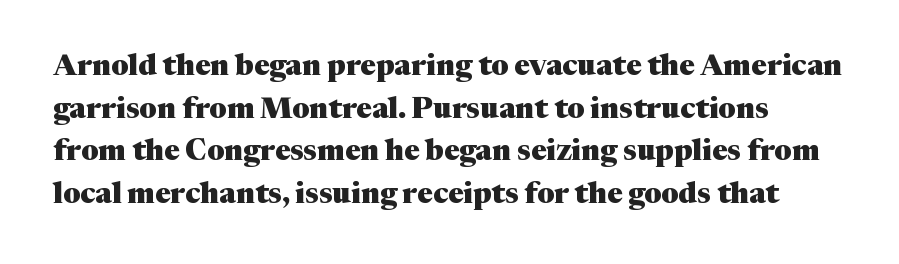
Q: Is the text bold? A: Yes.
Q: Is the text italic (slanted)? A: No, it is upright.
Q: Is the typeface a serif or a sans-serif typeface? A: Serif.
Q: Is the text underlined? A: No.
Q: Is the spacing between letters normal or unusually wide? A: Normal.
Q: Is the spacing between lines tight, normal or loose? A: Normal.
Q: Width (condensed, normal, or wide)? A: Normal.
Q: Stroke contrast? A: Medium.
Q: x-height? A: Medium.
Q: Monospaced? A: No.
